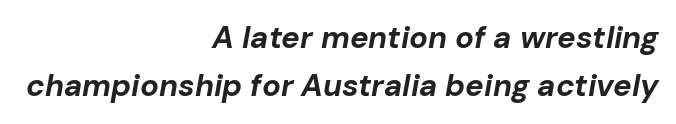
Leading: standard. Spacing verdict: proportional, widths tailored to each character. The space beneath each line is pristine and unruled. Spacing between characters is what you'd get straight out of the box. Chunky letters — that's bold for sure. It's the slanting kind of type.
